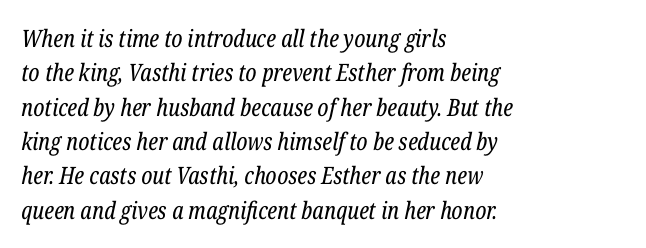
A light-to-regular cut is what we see here. Look at the tracking — it's just the regular setting, nothing added. Is there much room between lines? A standard amount, neither cramped nor airy. These lines were composed using italics.
